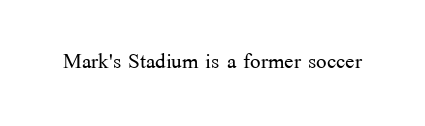
Q: Is the text bold? A: No.
Q: Is the text italic (slanted)? A: No, it is upright.
Q: Is the typeface a serif or a sans-serif typeface? A: Serif.
Q: Is the text underlined? A: No.
Q: Is the spacing between letters normal or unusually wide? A: Normal.
Q: Width (condensed, normal, or wide)? A: Normal.
Q: Stroke contrast? A: Medium.
Q: x-height? A: Medium.
Q: Monospaced? A: No.
